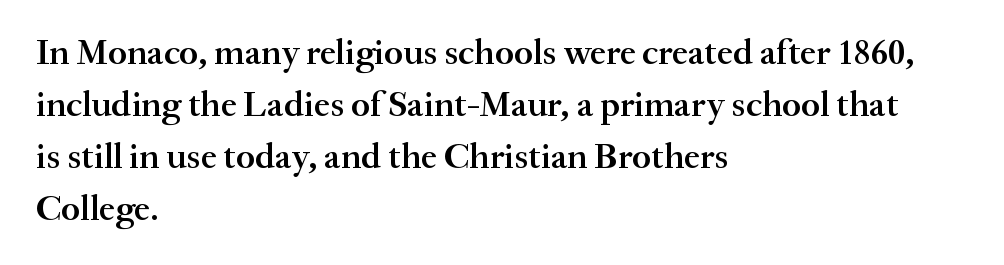
{"serif": "yes", "italic": "no", "bold": "semi", "weight": "semibold", "width": "normal", "stroke_contrast": "medium", "x_height": "small", "monospaced": "no", "underline": "no", "align": "left", "line_spacing": "normal", "line_spacing_ratio": 1.44, "letter_spacing": "normal", "letter_spacing_em": 0.0, "glyph_px": 36}
